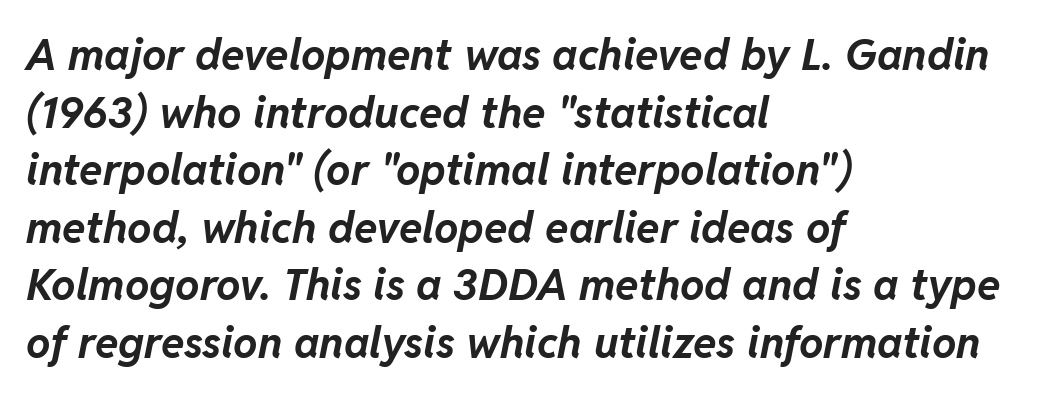
The passage shown is typed in a proportional face where columns would drift. Each row of text sits above clean, open space. Summary of vertical rhythm: regular, with standard interline spacing. An italicized treatment has been applied to the whole sample. The font is running at its bold setting. How are the letters spaced? Ordinarily, with no added tracking.
